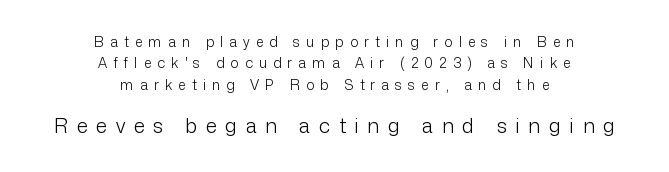
{"italic": "no", "bold": "no", "underline": "no", "align": "center", "line_spacing": "normal", "line_spacing_ratio": 1.53, "letter_spacing": "wide", "letter_spacing_em": 0.44, "larger_block": "second", "size_ratio": 1.43, "glyph_px": 20}
